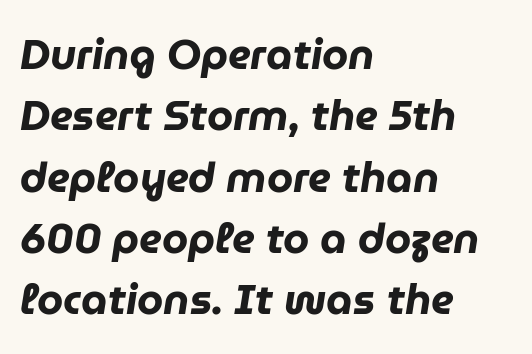
Italic? Definitely — the glyphs are oblique. Line beginnings align vertically; line endings do not. Notice how thick the strokes are: this is what a full bold looks like. This sample uses plain, unmodified letter spacing. Looks like regular typesetting: each glyph gets only the width it needs. Check the space under the baseline: it is left empty.
